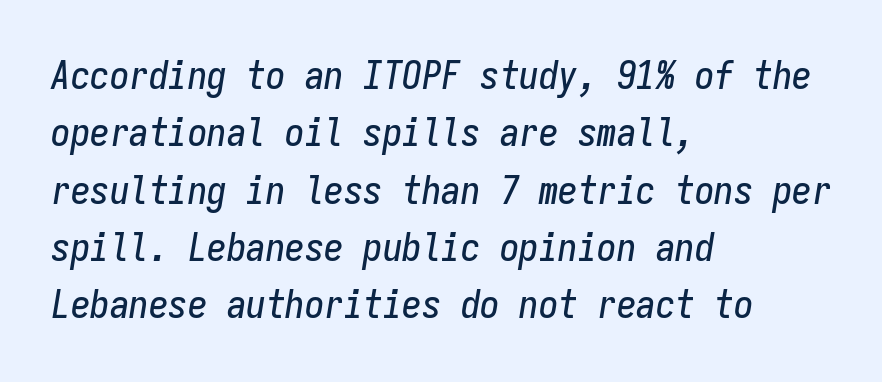
Check the space under the baseline: it is left empty. The passage is arranged the way most books set body copy — flush left. The rendering uses typewriter-style spacing with identical character cells. When letters slant like this, we call the style italic. This block has exactly the height ordinary leading produces.
